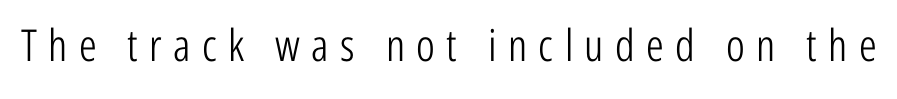
Q: Is the text bold? A: No.
Q: Is the text italic (slanted)? A: No, it is upright.
Q: Is the typeface a serif or a sans-serif typeface? A: Sans-serif.
Q: Is the text underlined? A: No.
Q: Is the spacing between letters normal or unusually wide? A: Unusually wide.
Q: Width (condensed, normal, or wide)? A: Condensed.
Q: Stroke contrast? A: Low.
Q: x-height? A: Medium.
Q: Monospaced? A: No.
